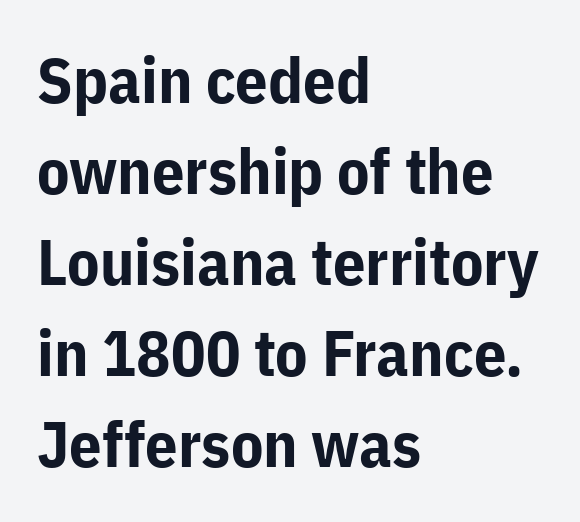
The image shows 64 px bold sans-serif type, upright; set left-aligned, normal line spacing (1.42x), normal letter spacing, not underlined; low stroke contrast and a medium x-height.
